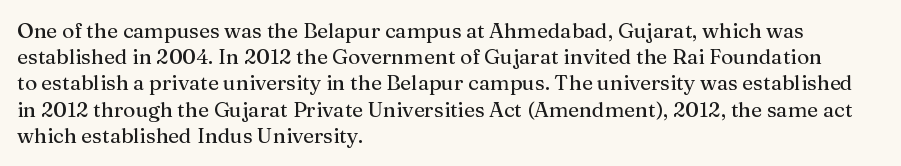
The image shows 21 px text type, upright; set left-aligned, normal line spacing (1.25x), normal letter spacing, not underlined.
